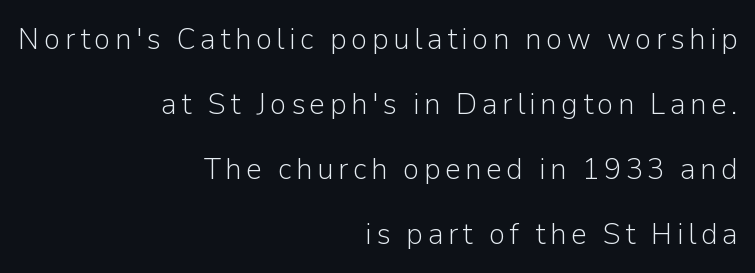
Q: Is the text bold? A: No.
Q: Is the text italic (slanted)? A: No, it is upright.
Q: Is the typeface a serif or a sans-serif typeface? A: Sans-serif.
Q: Is the text underlined? A: No.
Q: How is the paragraph aligned? A: Right-aligned.
Q: Is the spacing between lines tight, normal or loose? A: Loose.
Q: Width (condensed, normal, or wide)? A: Normal.
Q: Stroke contrast? A: Low.
Q: x-height? A: Medium.
Q: Monospaced? A: No.
